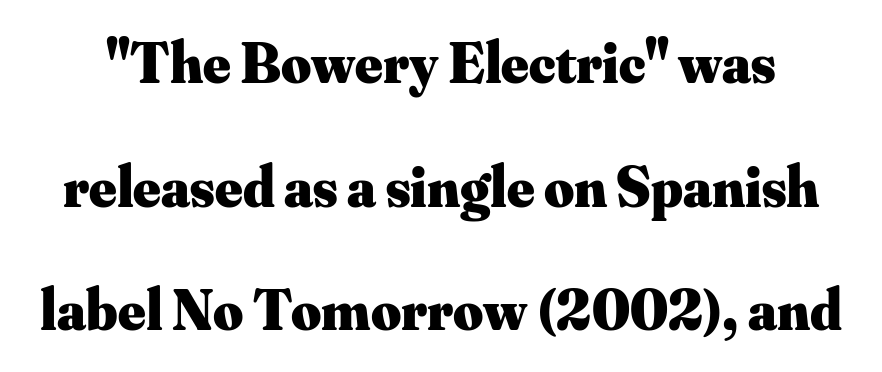
Weight: bold. How would I describe the line gaps? Wide and relaxed. Beneath every word, the page is bare. The passage shown is typed in a proportional face where columns would drift. Yep, those are serifs on the letters. Italic: no, the glyphs are upright roman.
